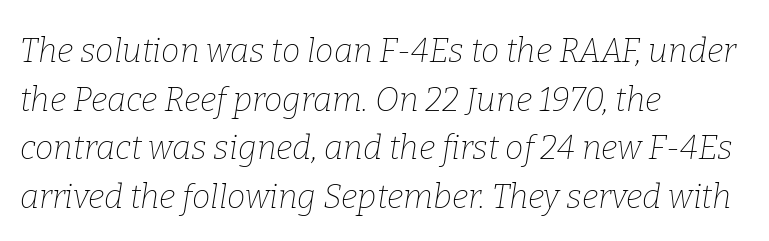
Compared with typical paragraphs, the rows here are spaced about the same. Is this a sans? No — the strokes have serifs. Vertical stems look standard width or narrower in stroke. A student would call this left alignment; a typographer would say flush left, rag right.
